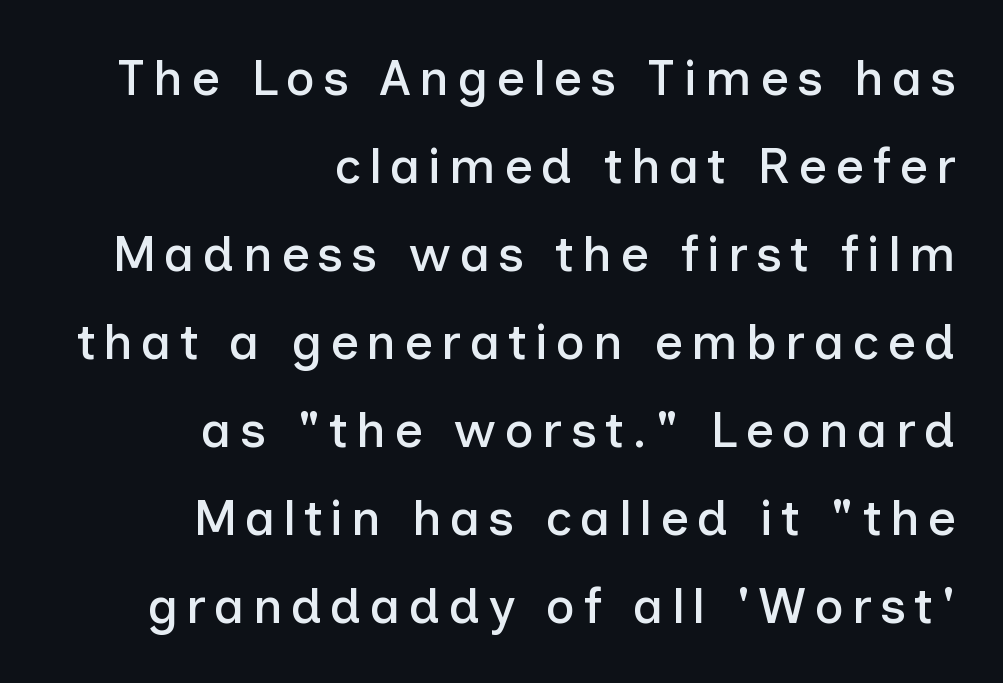
Q: Is the text italic (slanted)? A: No, it is upright.
Q: Is the typeface a serif or a sans-serif typeface? A: Sans-serif.
Q: Is the text underlined? A: No.
Q: How is the paragraph aligned? A: Right-aligned.
Q: Width (condensed, normal, or wide)? A: Normal.
Q: Stroke contrast? A: Low.
Q: x-height? A: Medium.
Q: Monospaced? A: No.
